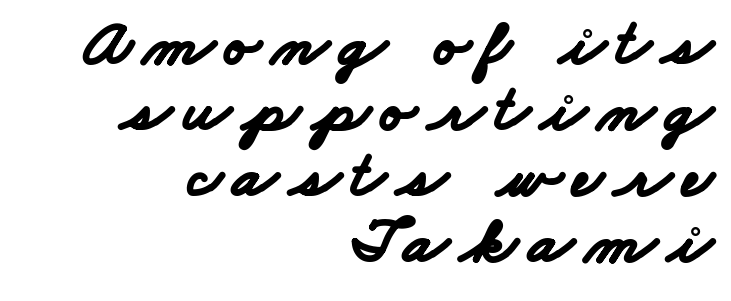
Q: Is the text bold? A: Yes.
Q: Is the typeface a serif or a sans-serif typeface? A: Sans-serif.
Q: Is the text underlined? A: No.
Q: How is the paragraph aligned? A: Right-aligned.
Q: Is the spacing between lines tight, normal or loose? A: Tight.
Q: Width (condensed, normal, or wide)? A: Wide.
Q: Stroke contrast? A: Low.
Q: x-height? A: Small.
Q: Monospaced? A: No.
